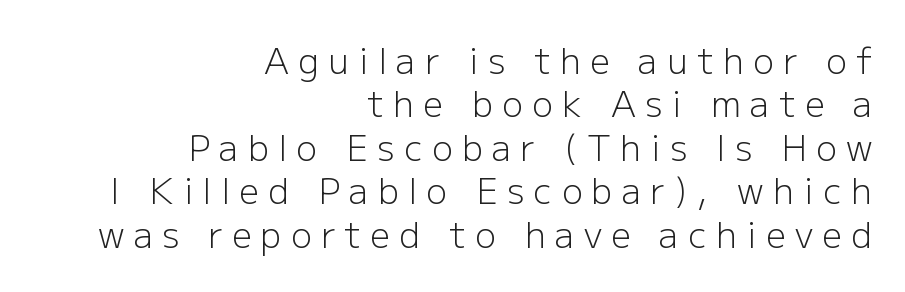
{"serif": "no", "italic": "no", "bold": "no", "weight": "light", "width": "normal", "stroke_contrast": "low", "x_height": "medium", "monospaced": "no", "underline": "no", "align": "right", "line_spacing_ratio": 1.24, "letter_spacing": "wide", "letter_spacing_em": 0.27, "glyph_px": 35}
